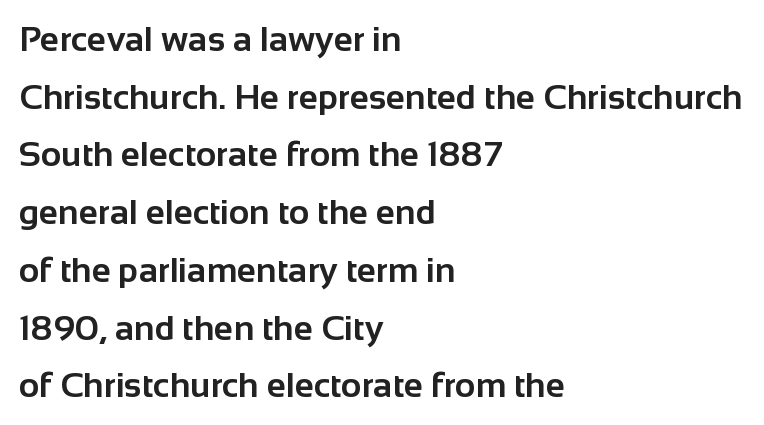
What stands out about the letter spacing? Nothing — it is the standard amount. Does the lettering tilt? It doesn't — this is upright. Underline: absent. Varying glyph widths throughout — classic text-font behaviour.
